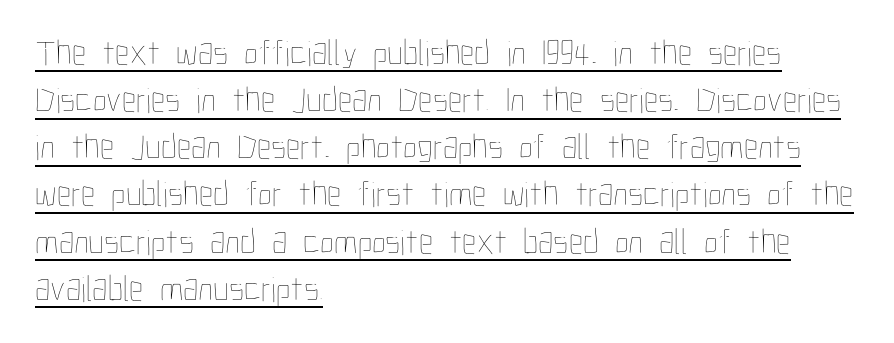
The tracking reads as untouched default to a designer's eye. Stem width sits at or under what a default text font uses. Unlike italic type, these characters show no tilt at all. The passage shown is underscored from start to finish. Students, observe: this is what conventionally led text looks like. The paragraph has a hard left edge and a soft right edge.
